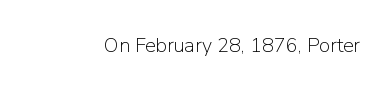
Q: Is the text bold? A: No.
Q: Is the text italic (slanted)? A: No, it is upright.
Q: Is the text underlined? A: No.
Q: Is the spacing between letters normal or unusually wide? A: Normal.
